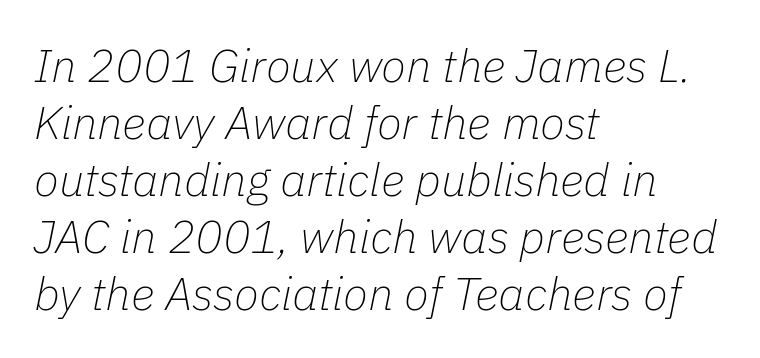
The text carries the slant typical of an italic or oblique font. Which margin do the lines hug? The left one — the right edge is uneven. Observe the ordinary spacing: letters are neighbours, not strangers. Heft: none added — not bold.
